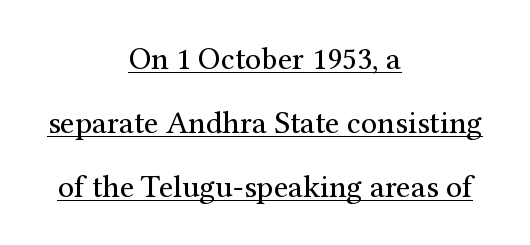
{"serif": "yes", "italic": "no", "bold": "no", "weight": "regular", "width": "normal", "stroke_contrast": "medium", "x_height": "medium", "monospaced": "no", "underline": "yes", "align": "center", "line_spacing": "loose", "line_spacing_ratio": 2.0, "letter_spacing": "normal", "letter_spacing_em": 0.0, "glyph_px": 32}
